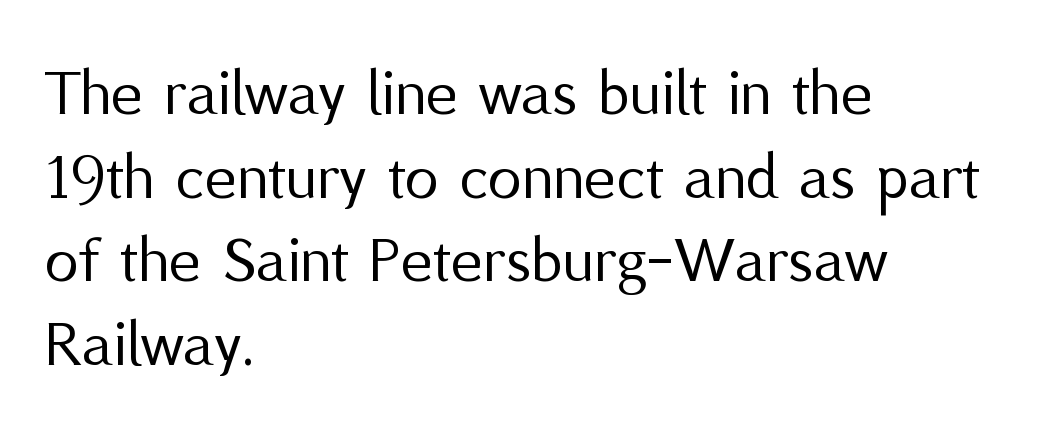
Q: Is the text bold? A: No.
Q: Is the text italic (slanted)? A: No, it is upright.
Q: Is the typeface a serif or a sans-serif typeface? A: Sans-serif.
Q: Is the text underlined? A: No.
Q: How is the paragraph aligned? A: Left-aligned.
Q: Is the spacing between letters normal or unusually wide? A: Normal.
Q: Width (condensed, normal, or wide)? A: Normal.
Q: Stroke contrast? A: Medium.
Q: x-height? A: Medium.
Q: Monospaced? A: No.
